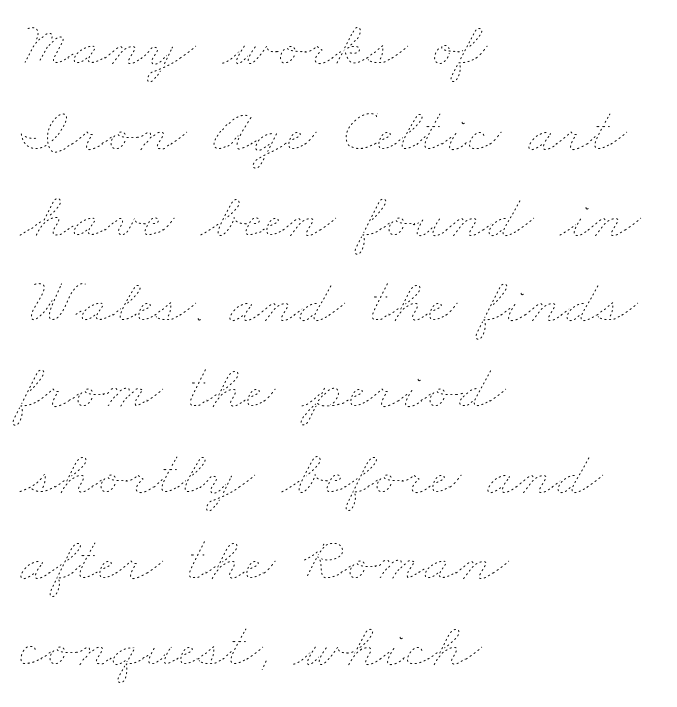
{"bold": "no", "weight": "thin", "width": "wide", "stroke_contrast": "low", "x_height": "small", "monospaced": "no", "underline": "no", "align": "left", "line_spacing": "normal", "line_spacing_ratio": 1.32, "letter_spacing": "normal", "letter_spacing_em": 0.0, "glyph_px": 65}
